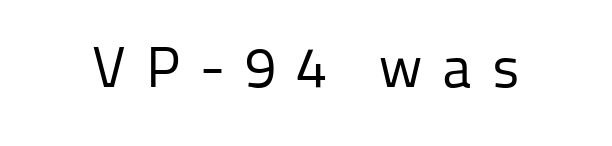
{"serif": "no", "italic": "no", "bold": "no", "weight": "regular", "width": "normal", "stroke_contrast": "low", "x_height": "medium", "monospaced": "no", "underline": "no", "letter_spacing": "wide", "letter_spacing_em": 0.35, "glyph_px": 57}
